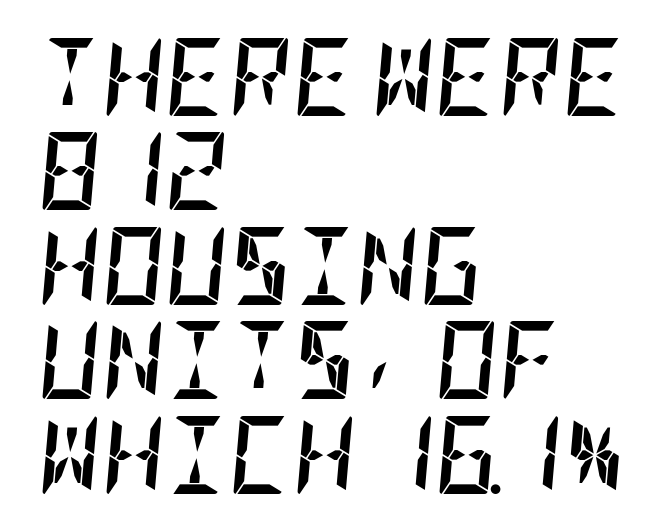
{"italic": "yes", "lean": "right", "slant_degrees": 5, "bold": "yes", "weight": "semibold", "width": "condensed", "stroke_contrast": "low", "x_height": "large", "underline": "no", "align": "left", "line_spacing_ratio": 1.21, "letter_spacing": "normal", "letter_spacing_em": 0.0, "glyph_px": 78}
